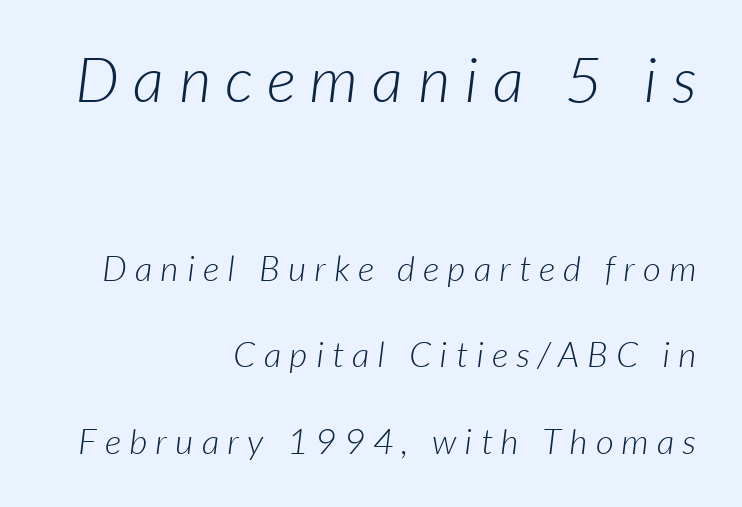
{"serif": "no", "bold": "no", "weight": "light", "width": "normal", "stroke_contrast": "low", "x_height": "medium", "monospaced": "no", "underline": "no", "align": "right", "line_spacing": "loose", "line_spacing_ratio": 2.47, "letter_spacing": "wide", "letter_spacing_em": 0.24, "larger_block": "first", "size_ratio": 1.77, "glyph_px": 62}
